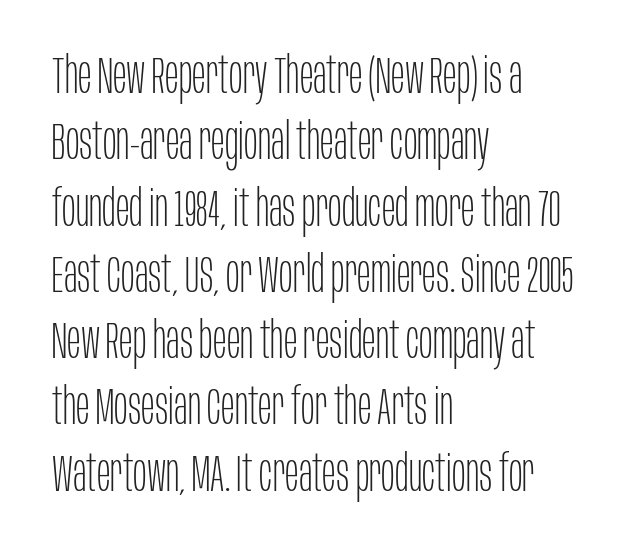
The image shows 51 px thin, condensed sans-serif type, upright; set left-aligned, normal line spacing (1.3x), normal letter spacing, not underlined; low stroke contrast and a large x-height.
